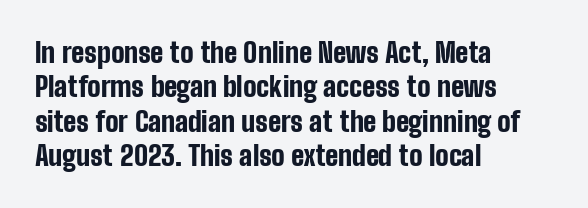
No extra tracking has been applied to these lines. This rendering features lettering with no underline. The typesetter chose a ragged-right arrangement here. Spacing verdict: proportional, widths tailored to each character.
